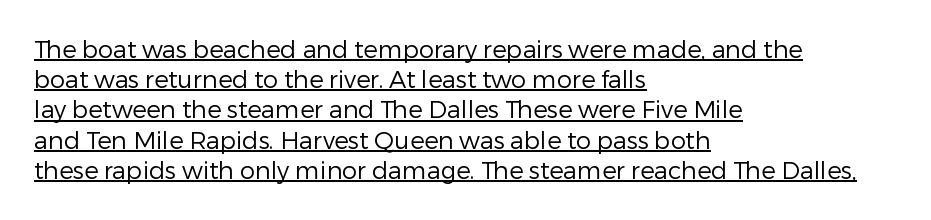
Interline gaps are of average width in this sample. The letterforms sit at book weight or below. Notice how the passage keeps a crisp vertical edge on the left only. Caption: lettering with a line underneath.
